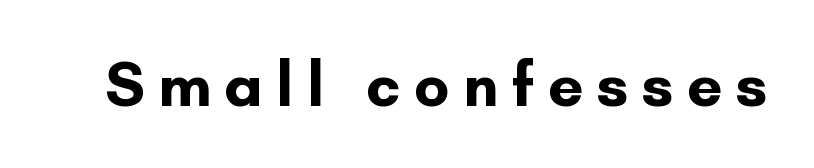
The typesetting leans heavy: a genuine bold. The specimen reads as upright at a glance. Note the varied advance widths — an 'i' is clearly narrower than an 'm'. The face used here is a sans, in the tradition of grotesques and geometrics. Observe the wide spacing: letters keep a clear distance from each other. Beneath every word, the page is bare.
